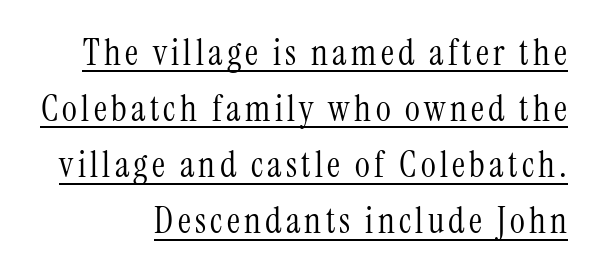
Q: Is the text bold? A: No.
Q: Is the text italic (slanted)? A: No, it is upright.
Q: Is the typeface a serif or a sans-serif typeface? A: Serif.
Q: Is the text underlined? A: Yes.
Q: Is the spacing between lines tight, normal or loose? A: Normal.
Q: Width (condensed, normal, or wide)? A: Condensed.
Q: Stroke contrast? A: Medium.
Q: x-height? A: Medium.
Q: Monospaced? A: No.
